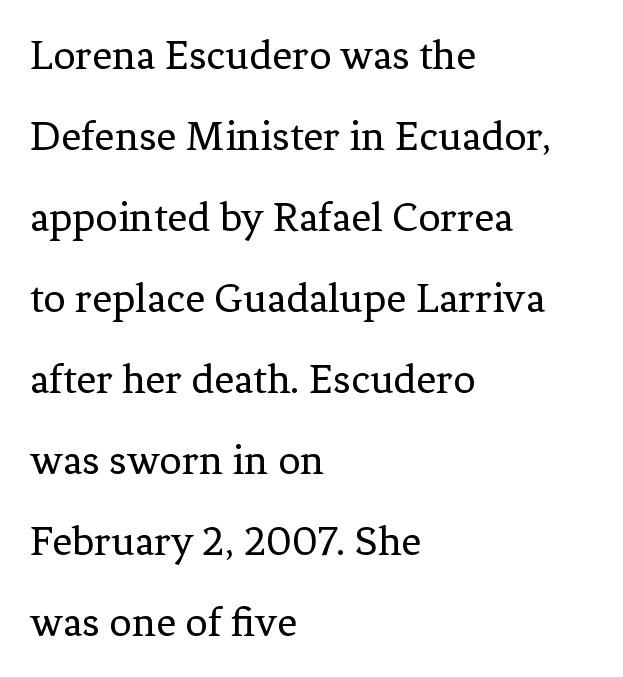
The image shows 44 px regular-weight serif type, upright; set left-aligned, line spacing 1.84x, normal letter spacing, not underlined; low stroke contrast and a medium x-height.
